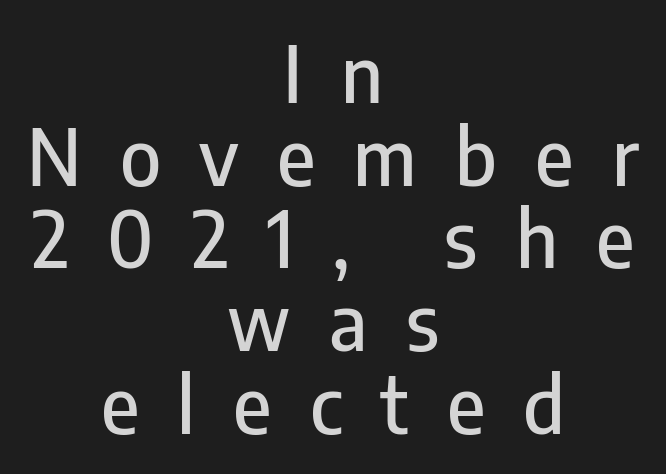
These lines are centered, leaving both edges ragged. Glyph-to-glyph distance is far greater than everyday printed text. Check where the strokes stop: nothing finishes them off — pure sans. Line spacing here is tight. The typography opts for an upright posture over an oblique one. The rendering uses natural spacing where letterforms have individual widths.
